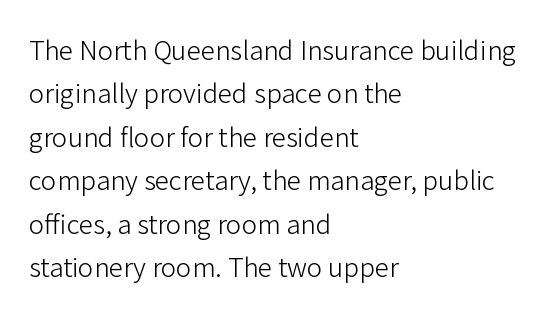
The image shows 26 px text type, upright; set left-aligned, normal line spacing (1.67x), normal letter spacing, not underlined.
